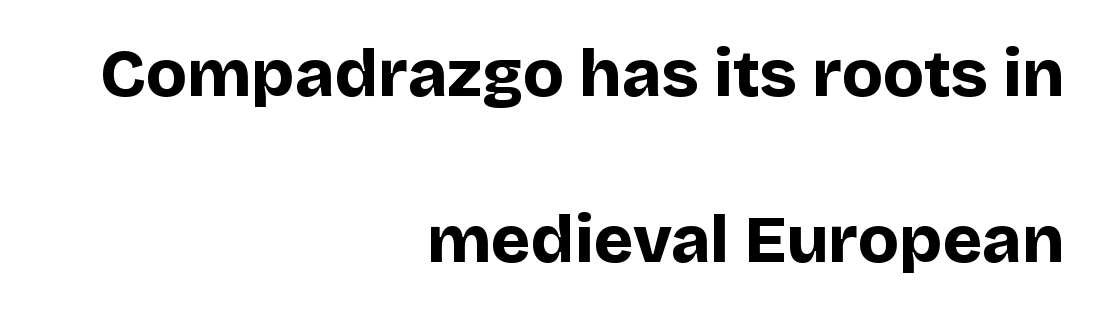
The image shows 67 px bold sans-serif type, upright; set right-aligned, loose line spacing (2.48x), normal letter spacing, not underlined; low stroke contrast and a large x-height.
